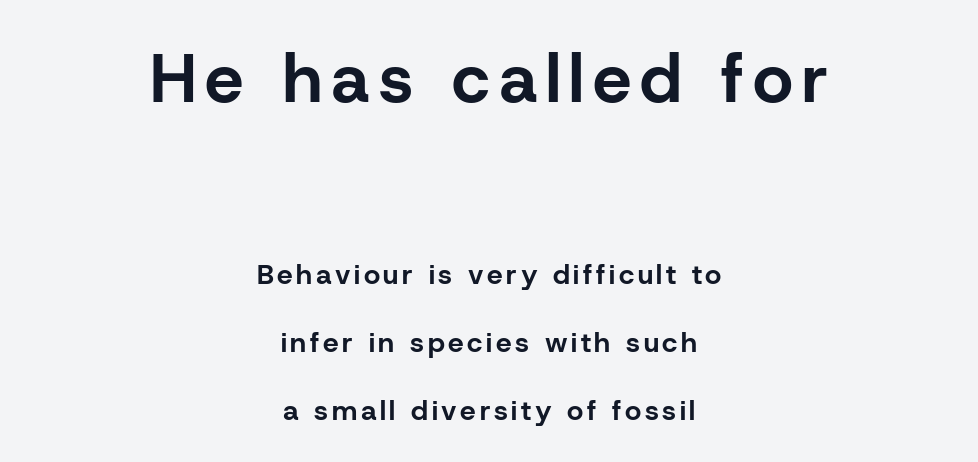
{"serif": "no", "italic": "no", "bold": "yes", "weight": "bold", "width": "normal", "stroke_contrast": "low", "x_height": "medium", "monospaced": "no", "underline": "no", "align": "center", "line_spacing": "loose", "line_spacing_ratio": 2.43, "larger_block": "first", "size_ratio": 2.46, "glyph_px": 69}
